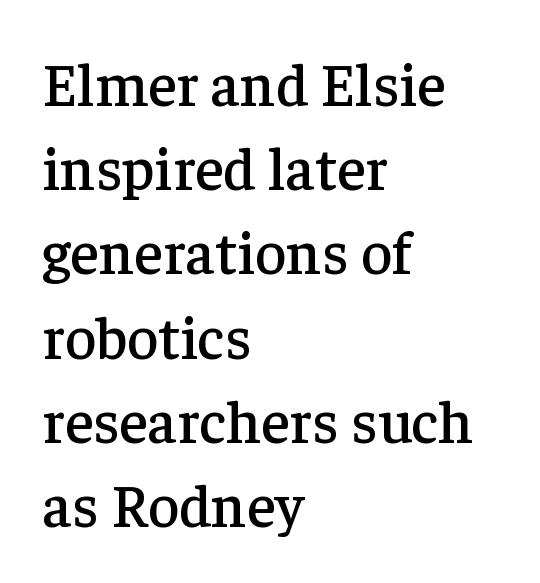
{"serif": "yes", "italic": "no", "width": "normal", "stroke_contrast": "low", "x_height": "medium", "monospaced": "no", "underline": "no", "align": "left", "line_spacing": "normal", "line_spacing_ratio": 1.38, "letter_spacing": "normal", "letter_spacing_em": 0.0, "glyph_px": 61}
